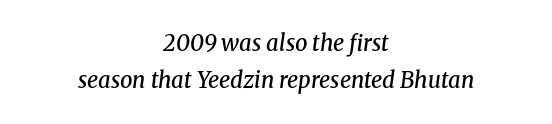
{"italic": "yes", "lean": "right", "slant_degrees": 8, "bold": "semi", "underline": "no", "align": "center", "line_spacing": "normal", "line_spacing_ratio": 1.69, "letter_spacing": "normal", "letter_spacing_em": 0.0, "glyph_px": 22}
